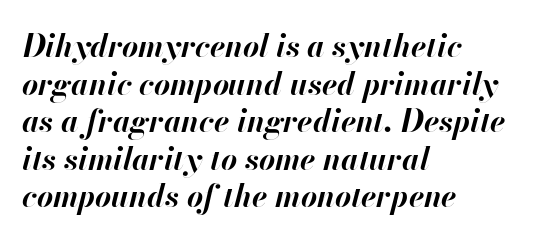
{"italic": "yes", "lean": "right", "slant_degrees": 13, "bold": "yes", "weight": "bold", "width": "normal", "stroke_contrast": "high", "x_height": "small", "monospaced": "no", "underline": "no", "align": "left", "line_spacing_ratio": 1.21, "letter_spacing": "normal", "letter_spacing_em": 0.0, "glyph_px": 31}
